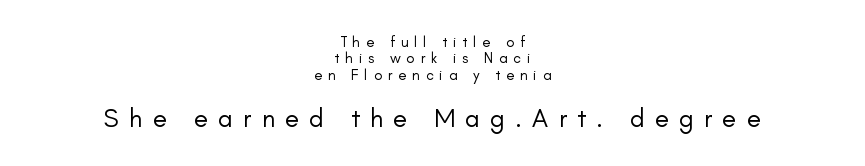
Stems here are at most as thick as an everyday book face. Horizontal bands of white between lines are thin slivers. Tracking value appears strongly positive — letters spread wide. The setting favours the middle, as headings and verse often do. Posture: upright roman.
